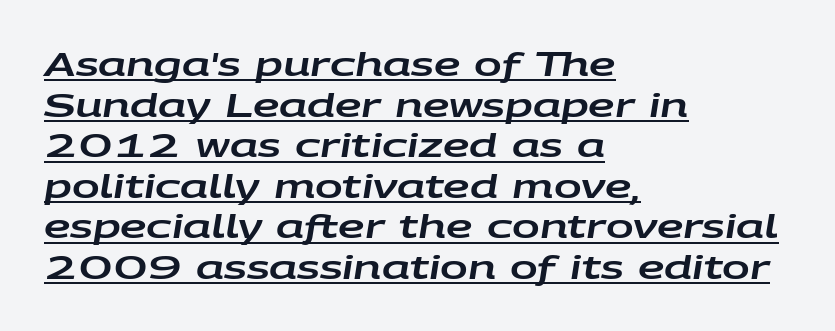
The glyphs look as if they've been sheared to an angle. Underline: present. The letterforms sit shoulder to shoulder at normal distance. Note the varied advance widths — an 'i' is clearly narrower than an 'm'. In CSS terms this would be text-align: left.
